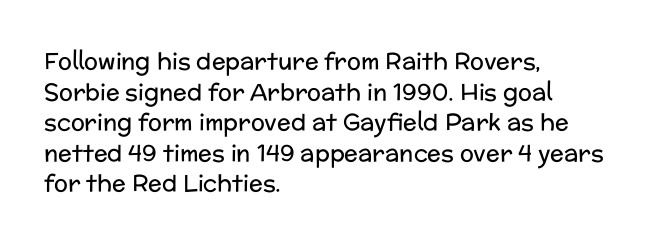
The image shows 23 px text type, upright; set left-aligned, normal line spacing (1.33x), normal letter spacing, not underlined.
